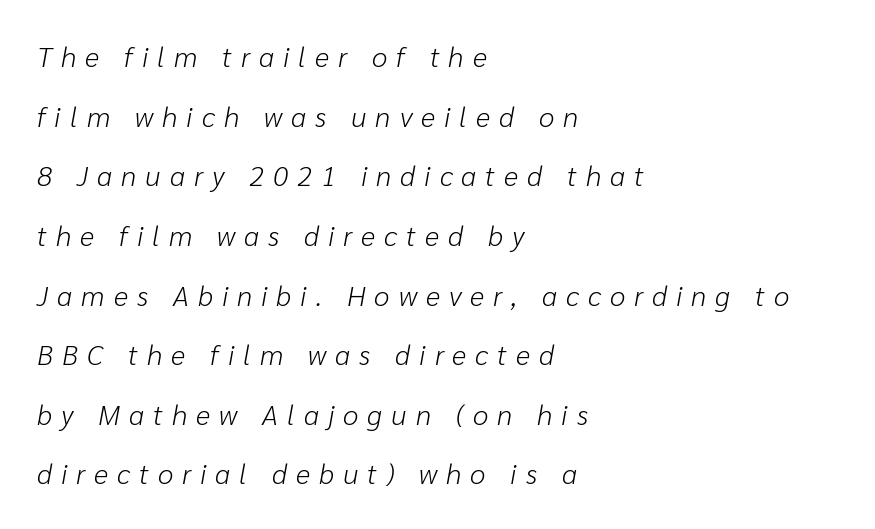
{"italic": "yes", "lean": "right", "slant_degrees": 10, "bold": "no", "weight": "light", "width": "normal", "stroke_contrast": "low", "x_height": "medium", "monospaced": "no", "underline": "no", "align": "left", "line_spacing": "loose", "line_spacing_ratio": 2.13, "letter_spacing": "wide", "letter_spacing_em": 0.32, "glyph_px": 28}
